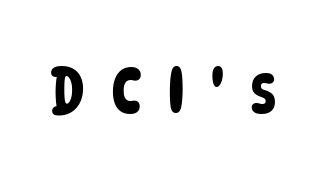
Q: Is the typeface a serif or a sans-serif typeface? A: Sans-serif.
Q: Is the text underlined? A: No.
Q: Is the spacing between letters normal or unusually wide? A: Unusually wide.
Q: Width (condensed, normal, or wide)? A: Condensed.
Q: Stroke contrast? A: Low.
Q: x-height? A: Large.
Q: Monospaced? A: No.
